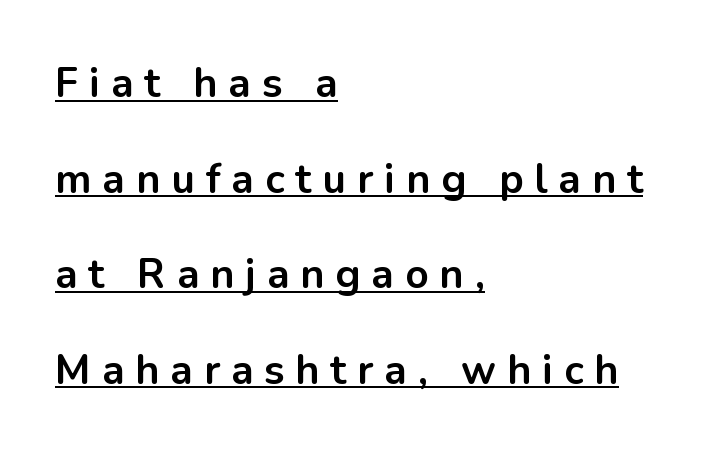
Characters remain perfectly vertical along every line. Heavy, bold letterforms. Here the designer chose a conventional face with non-uniform glyph widths. This sample carries an underscore along the baseline area. The line-height multiplier appears high, well above default. Typographically, this falls in the sans-serif category.
